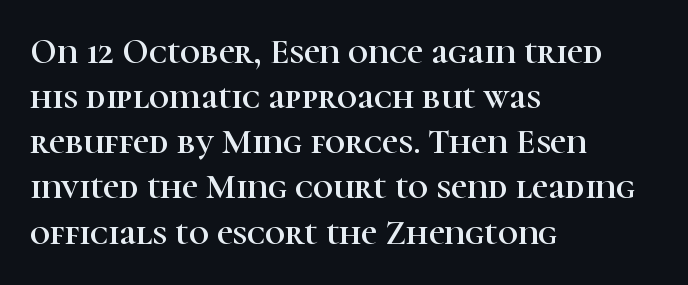
The image shows 35 px serif type, upright; set left-aligned, normal line spacing (1.29x), normal letter spacing, not underlined; high stroke contrast and a medium x-height.
